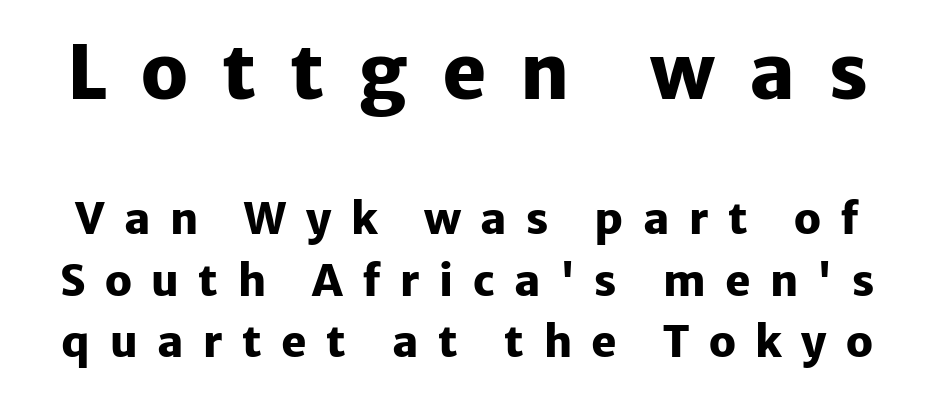
The image shows 75 px heavy sans-serif type, upright; set normal line spacing (1.42x), unusually wide letter spacing (+0.45 em), not underlined; the first (top) block is 1.74x larger; low stroke contrast and a medium x-height.
